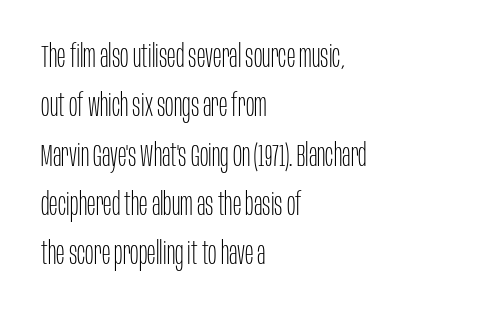
The image shows 32 px thin, condensed sans-serif type, upright; set left-aligned, normal line spacing (1.54x), normal letter spacing, not underlined; low stroke contrast and a large x-height.
